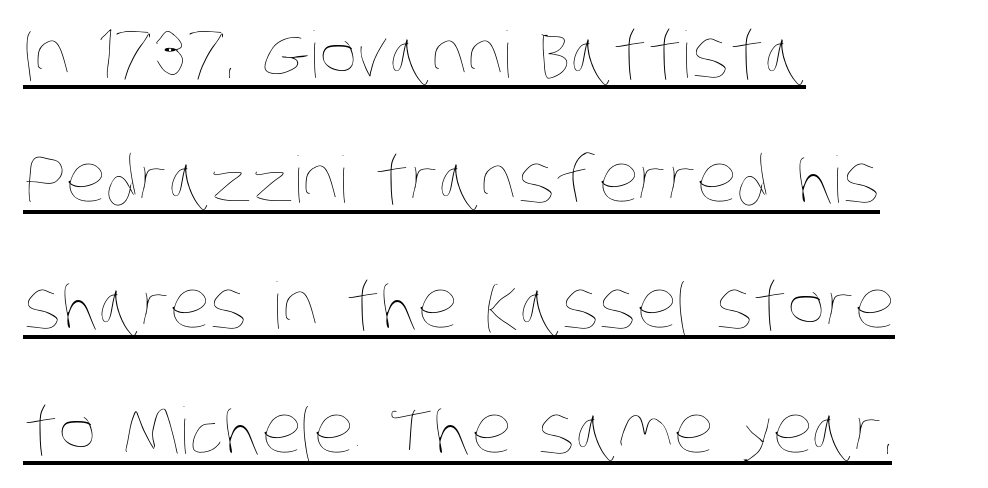
Q: Is the text bold? A: No.
Q: Is the text underlined? A: Yes.
Q: How is the paragraph aligned? A: Left-aligned.
Q: Is the spacing between letters normal or unusually wide? A: Normal.
Q: Is the spacing between lines tight, normal or loose? A: Loose.
Q: Width (condensed, normal, or wide)? A: Condensed.
Q: Stroke contrast? A: Low.
Q: x-height? A: Large.
Q: Monospaced? A: No.
